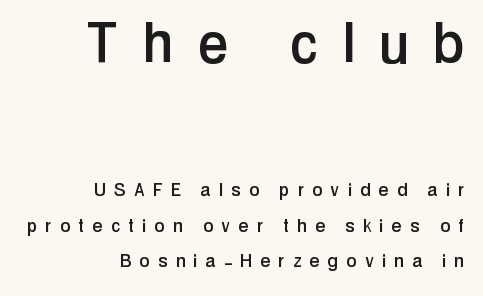
Q: Is the text italic (slanted)? A: No, it is upright.
Q: Is the typeface a serif or a sans-serif typeface? A: Sans-serif.
Q: Is the text underlined? A: No.
Q: How is the paragraph aligned? A: Right-aligned.
Q: Is the spacing between letters normal or unusually wide? A: Unusually wide.
Q: Is the spacing between lines tight, normal or loose? A: Normal.
Q: Which block of text is set in a larger size, the first (top) or the second (bottom)? A: The first (top) one.
Q: Width (condensed, normal, or wide)? A: Condensed.
Q: Stroke contrast? A: Low.
Q: x-height? A: Medium.
Q: Monospaced? A: No.
